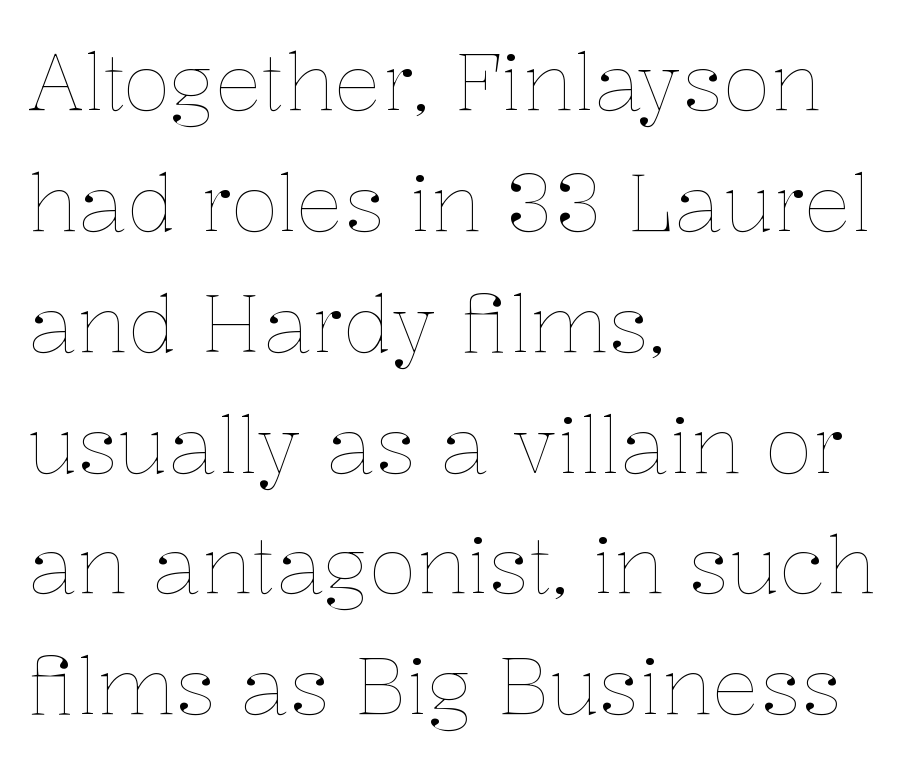
Q: Is the text bold? A: No.
Q: Is the text italic (slanted)? A: No, it is upright.
Q: Is the text underlined? A: No.
Q: How is the paragraph aligned? A: Left-aligned.
Q: Is the spacing between letters normal or unusually wide? A: Normal.
Q: Is the spacing between lines tight, normal or loose? A: Normal.
Q: Width (condensed, normal, or wide)? A: Normal.
Q: Stroke contrast? A: Low.
Q: x-height? A: Medium.
Q: Monospaced? A: No.
